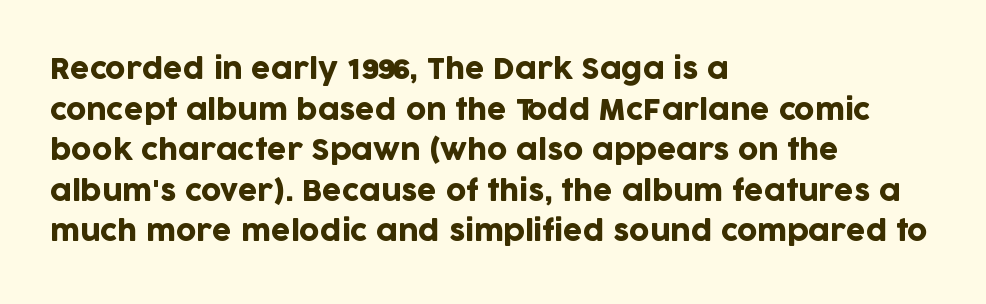
A bare baseline throughout the passage. One-word summary of the alignment: left. The letters advance in unequal steps, a hallmark of proportional type. The type sits square on the baseline with zero lean. Reading down the column, the eye jumps a familiar distance to each next line.
